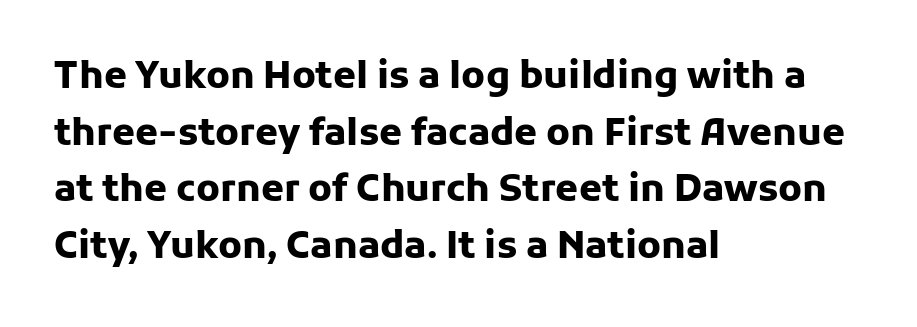
{"serif": "no", "italic": "no", "bold": "yes", "weight": "heavy", "width": "normal", "stroke_contrast": "low", "x_height": "medium", "monospaced": "no", "underline": "no", "align": "left", "line_spacing": "normal", "line_spacing_ratio": 1.53, "letter_spacing": "normal", "letter_spacing_em": 0.0, "glyph_px": 37}
